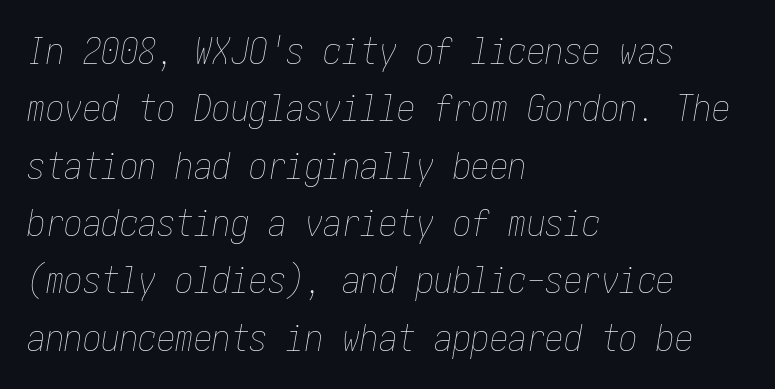
The image shows 37 px thin, condensed type, italic (leaning right); set left-aligned, normal line spacing (1.55x), normal letter spacing, not underlined; low stroke contrast and a medium x-height.
